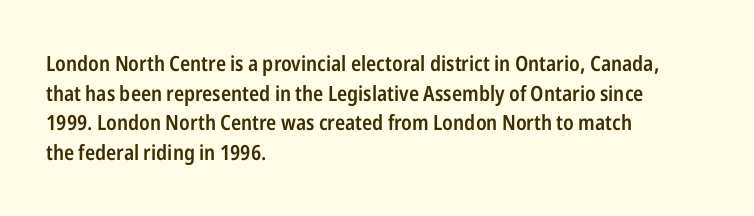
{"italic": "no", "bold": "semi", "underline": "no", "align": "left", "line_spacing": "normal", "line_spacing_ratio": 1.41, "letter_spacing": "normal", "letter_spacing_em": 0.0, "glyph_px": 21}
